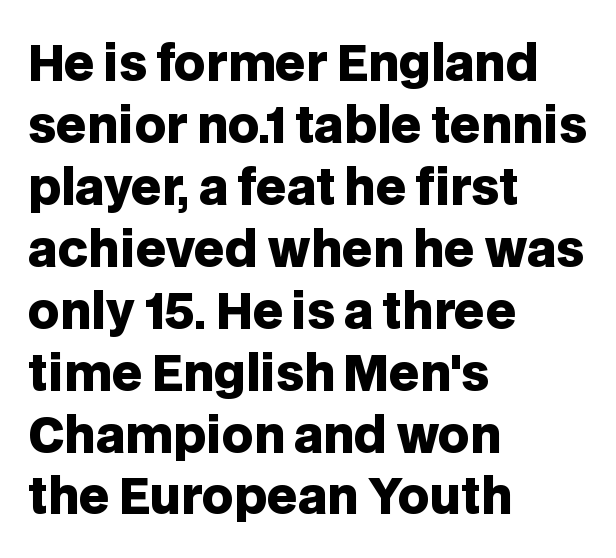
The image shows 48 px heavy sans-serif type, upright; set left-aligned, normal line spacing (1.29x), normal letter spacing, not underlined; low stroke contrast and a large x-height.
